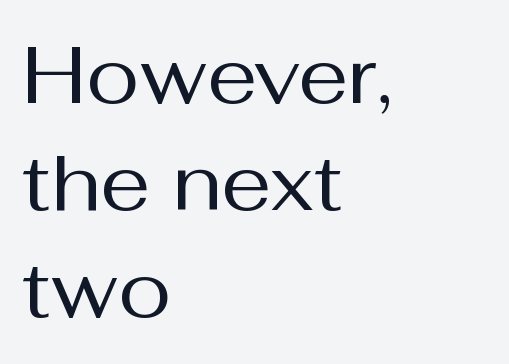
The image shows 80 px regular-weight sans-serif type, upright; set left-aligned, normal line spacing (1.34x), normal letter spacing, not underlined; medium stroke contrast and a medium x-height.
